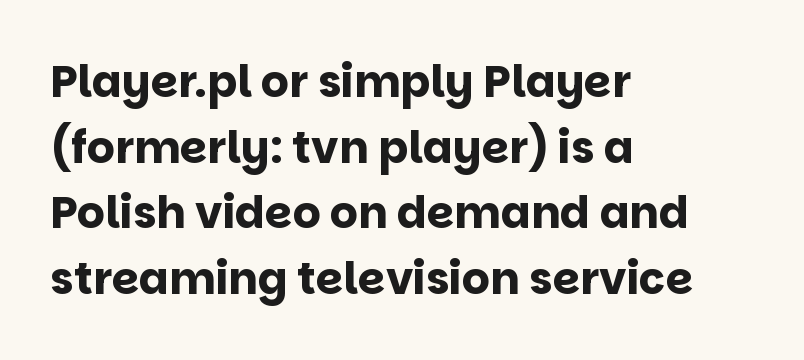
{"serif": "no", "italic": "no", "bold": "yes", "weight": "bold", "width": "normal", "stroke_contrast": "low", "x_height": "large", "monospaced": "no", "underline": "no", "align": "left", "line_spacing": "normal", "line_spacing_ratio": 1.49, "letter_spacing": "normal", "letter_spacing_em": 0.0, "glyph_px": 44}
